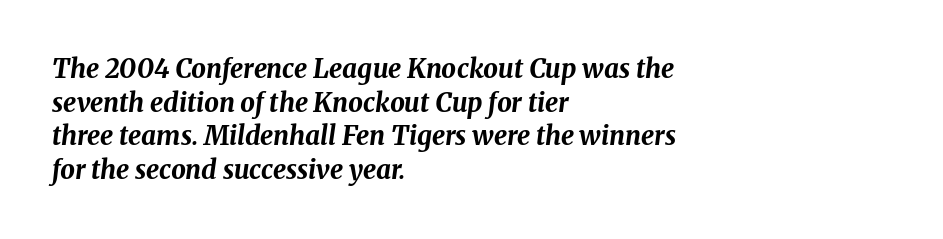
Q: Is the text bold? A: Yes.
Q: Is the text italic (slanted)? A: Yes, it leans right by about 8 degrees.
Q: Is the text underlined? A: No.
Q: How is the paragraph aligned? A: Left-aligned.
Q: Is the spacing between letters normal or unusually wide? A: Normal.
Q: Is the spacing between lines tight, normal or loose? A: Normal.
